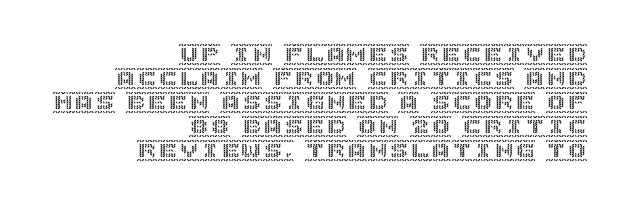
{"italic": "no", "underline": "no", "align": "right", "line_spacing": "tight", "line_spacing_ratio": 1.14, "letter_spacing": "normal", "letter_spacing_em": 0.0, "glyph_px": 21}
